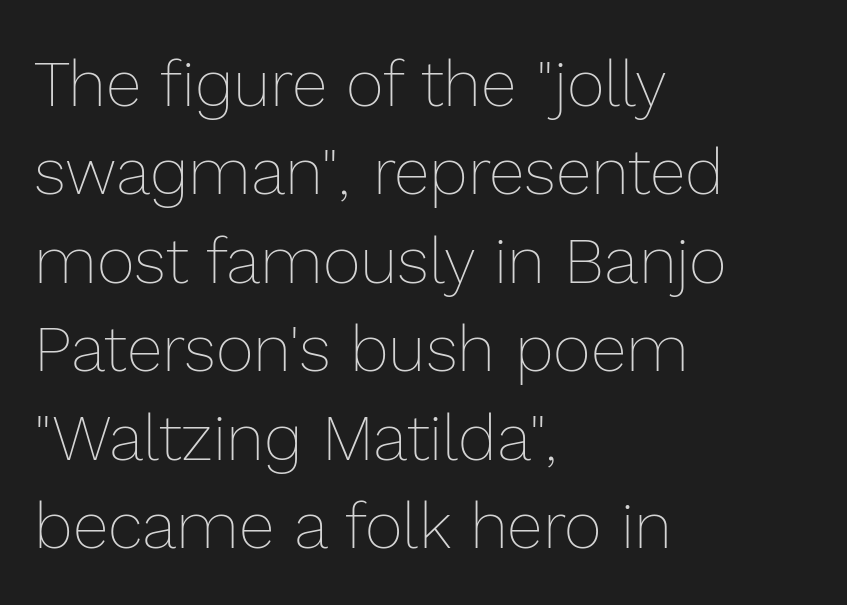
The image shows 65 px thin type, upright; set left-aligned, normal line spacing (1.36x), normal letter spacing, not underlined; a medium x-height.
